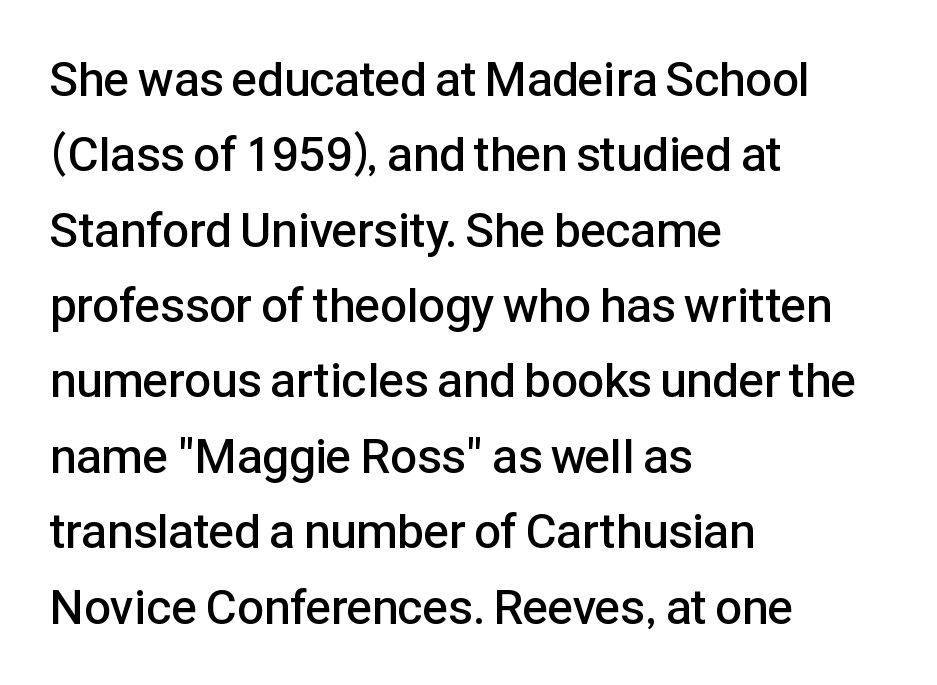
Q: Is the text bold? A: Semi-bold.
Q: Is the text italic (slanted)? A: No, it is upright.
Q: Is the typeface a serif or a sans-serif typeface? A: Sans-serif.
Q: Is the text underlined? A: No.
Q: How is the paragraph aligned? A: Left-aligned.
Q: Is the spacing between letters normal or unusually wide? A: Normal.
Q: Is the spacing between lines tight, normal or loose? A: Normal.
Q: Width (condensed, normal, or wide)? A: Normal.
Q: Stroke contrast? A: Low.
Q: x-height? A: Medium.
Q: Monospaced? A: No.
